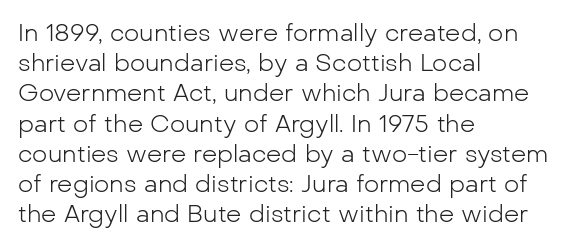
The weight would be labelled regular, book, light, or lighter still. Every stem runs plumb, perpendicular to the baseline. Descender tails drop into unmarked territory. One glance says typical: line gaps are just what's usual.
